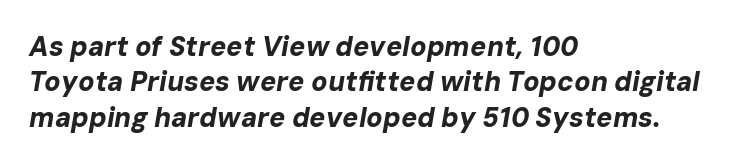
Q: Is the text bold? A: Yes.
Q: Is the text italic (slanted)? A: Yes, it leans right by about 10 degrees.
Q: Is the text underlined? A: No.
Q: How is the paragraph aligned? A: Left-aligned.
Q: Is the spacing between letters normal or unusually wide? A: Normal.
Q: Is the spacing between lines tight, normal or loose? A: Normal.
